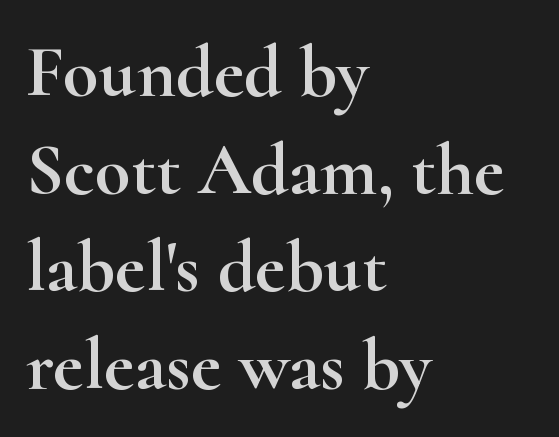
The image shows 74 px wide serif type, upright; set left-aligned, normal line spacing (1.32x), normal letter spacing, not underlined; high stroke contrast and a small x-height.
